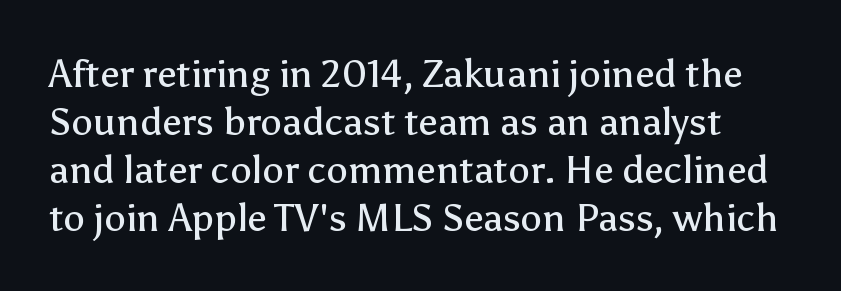
The image shows 39 px regular-weight sans-serif type, upright; set line spacing 1.23x, normal letter spacing, not underlined; low stroke contrast and a medium x-height.
